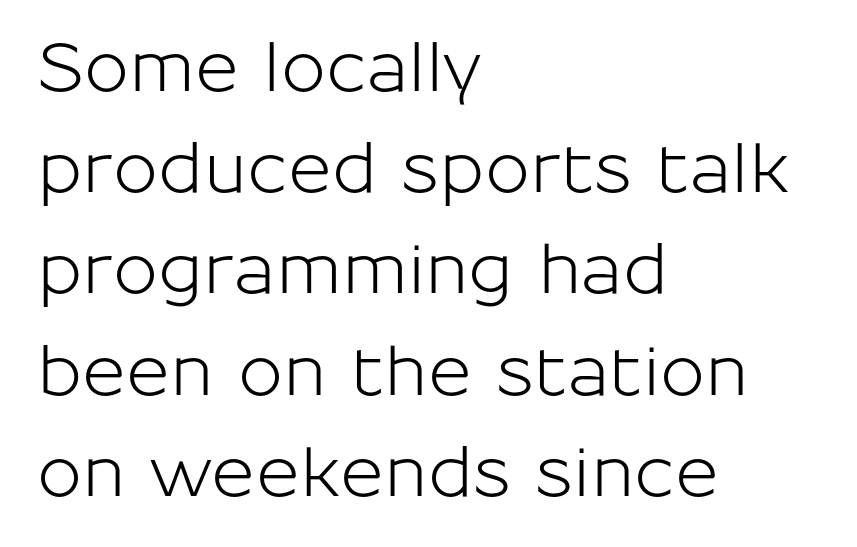
Normally led — the rows are evenly, conventionally spaced. A typesetter would label this face a sans. The strip under each line holds only bare page. Is this a fixed-width face? No — the glyphs have proportional, varying widths. Ascenders rise straight up at ninety degrees. Typeset ragged right — the left edge is the straight one.
